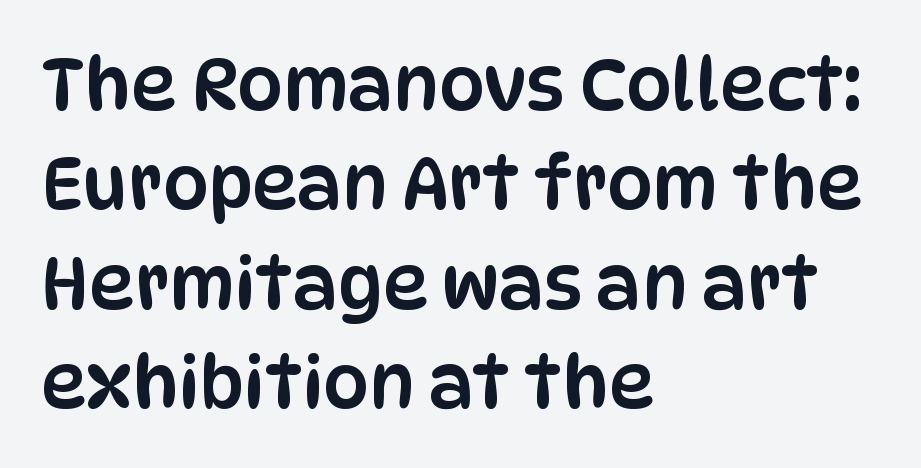
The image shows 72 px condensed sans-serif type, upright; set left-aligned, normal line spacing (1.38x), normal letter spacing, not underlined; low stroke contrast and a large x-height.
